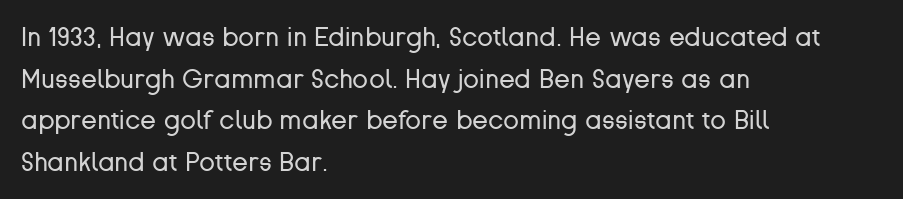
Rule under the text: the space is simply empty. One-word summary of the alignment: left. Stroke thickness stays within the range of a standard reading face or lighter. Rows of type keep a routine distance in the vertical direction. Ascenders rise straight up at ninety degrees. The tracking reads as untouched default to a designer's eye.
